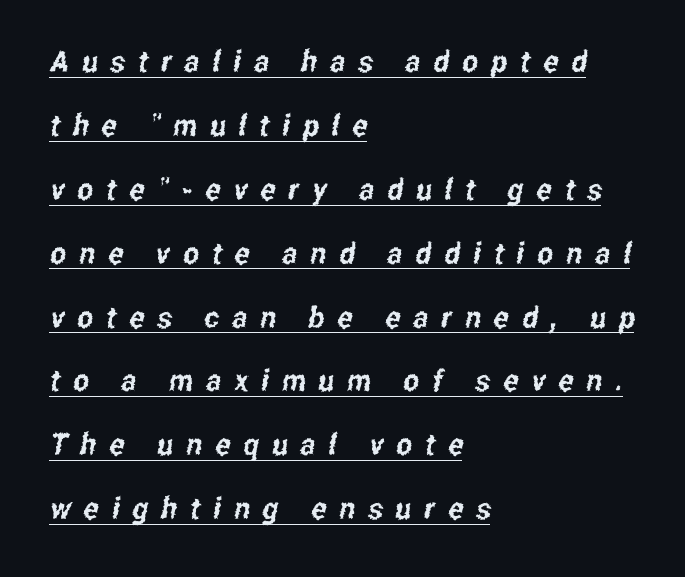
Q: Is the typeface a serif or a sans-serif typeface? A: Sans-serif.
Q: Is the text underlined? A: Yes.
Q: How is the paragraph aligned? A: Left-aligned.
Q: Is the spacing between letters normal or unusually wide? A: Unusually wide.
Q: Is the spacing between lines tight, normal or loose? A: Loose.
Q: Width (condensed, normal, or wide)? A: Condensed.
Q: Stroke contrast? A: Low.
Q: x-height? A: Medium.
Q: Monospaced? A: No.
